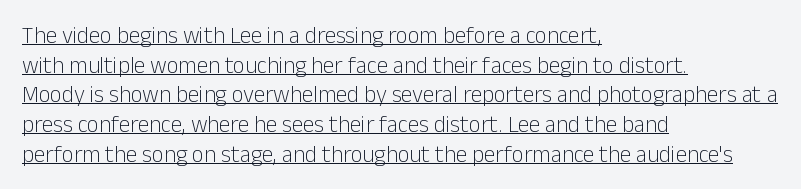
Horizontally, the lines are justified to the leading edge only. Letter spacing: default. Style check: upright. Honestly, the row spacing looks completely unremarkable. A quiet, ordinary-to-light weight characterises the typeface.
